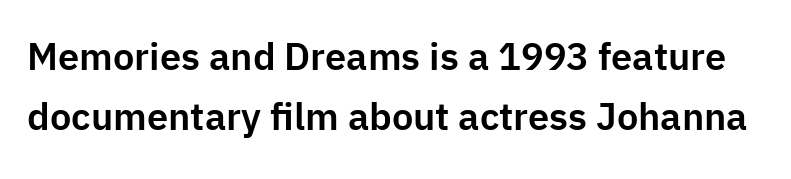
{"serif": "no", "italic": "no", "width": "normal", "stroke_contrast": "low", "x_height": "medium", "monospaced": "no", "underline": "no", "line_spacing": "normal", "line_spacing_ratio": 1.59, "letter_spacing": "normal", "letter_spacing_em": 0.0, "glyph_px": 38}
